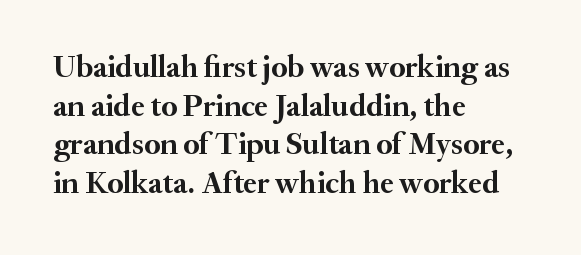
{"serif": "yes", "italic": "no", "bold": "yes", "weight": "semibold", "width": "normal", "stroke_contrast": "medium", "x_height": "small", "monospaced": "no", "underline": "no", "align": "left", "line_spacing": "normal", "line_spacing_ratio": 1.25, "letter_spacing": "normal", "letter_spacing_em": 0.0, "glyph_px": 31}
